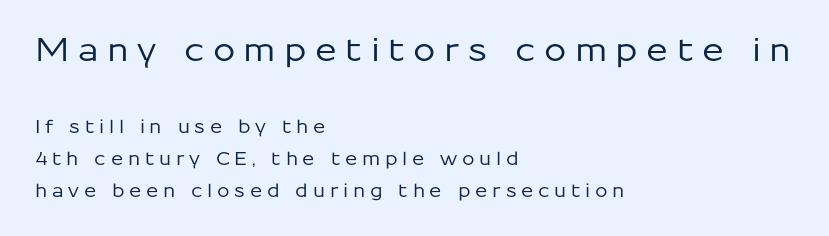
The image shows 32 px sans-serif type, upright; set left-aligned, line spacing 1.78x, unusually wide letter spacing (+0.26 em), not underlined; the first (top) block is 1.78x larger; low stroke contrast and a medium x-height.
